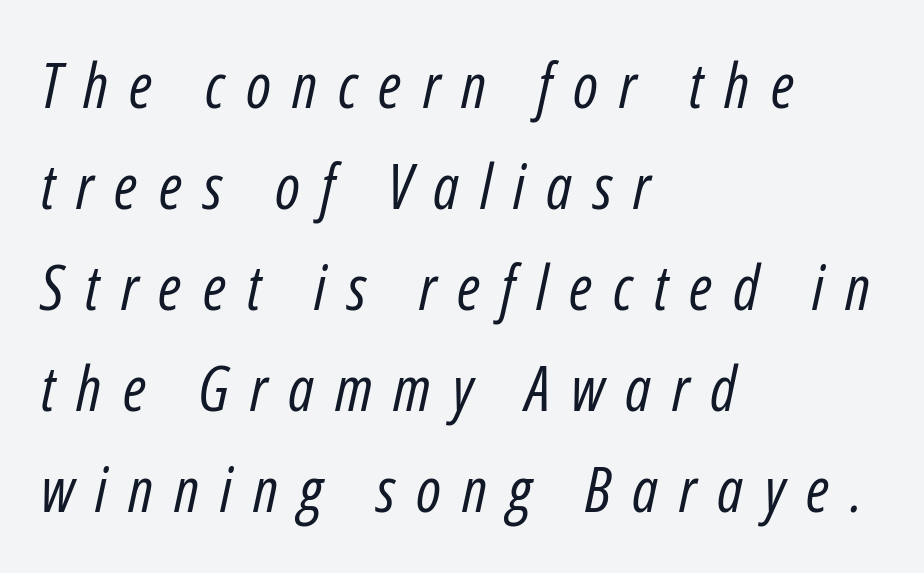
Q: Is the text bold? A: No.
Q: Is the text italic (slanted)? A: Yes, it leans right by about 12 degrees.
Q: Is the text underlined? A: No.
Q: How is the paragraph aligned? A: Left-aligned.
Q: Is the spacing between letters normal or unusually wide? A: Unusually wide.
Q: Is the spacing between lines tight, normal or loose? A: Normal.
Q: Width (condensed, normal, or wide)? A: Condensed.
Q: Stroke contrast? A: Low.
Q: x-height? A: Medium.
Q: Monospaced? A: No.
